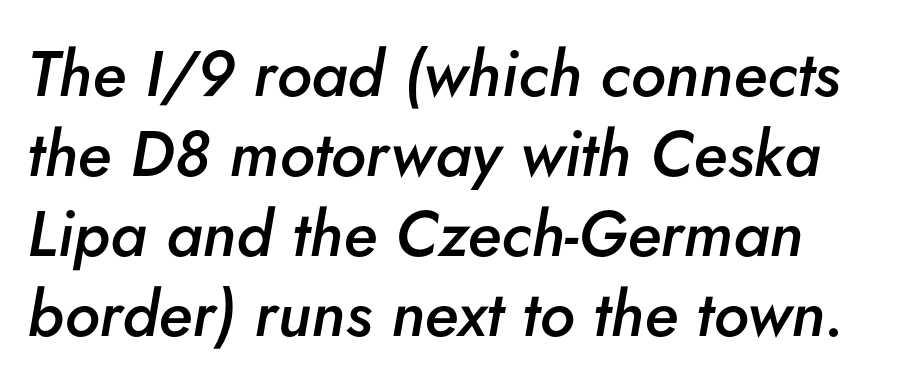
The face used here is rendered with its standard letterfit. Typographic density is moderately raised because the face is semibold. The vertical gap from one line to the next is medium. Spacing verdict: proportional, widths tailored to each character. The whole block is typeset with a tilt.
